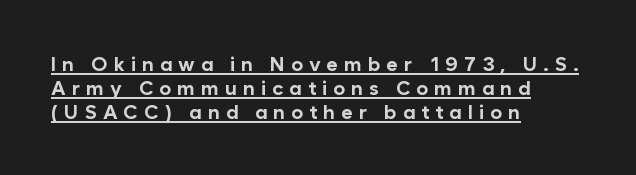
{"italic": "no", "bold": "yes", "underline": "yes", "align": "left", "line_spacing_ratio": 1.19, "letter_spacing": "wide", "letter_spacing_em": 0.3, "glyph_px": 20}
